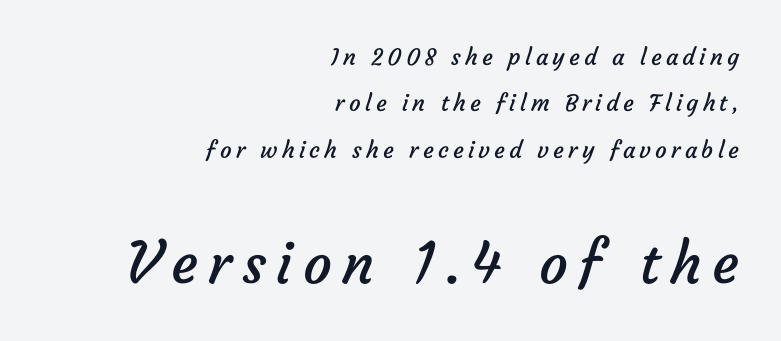
{"serif": "no", "bold": "no", "weight": "regular", "width": "normal", "stroke_contrast": "low", "x_height": "medium", "monospaced": "no", "underline": "no", "align": "right", "line_spacing": "loose", "line_spacing_ratio": 2.02, "larger_block": "second", "size_ratio": 2.48, "glyph_px": 57}
